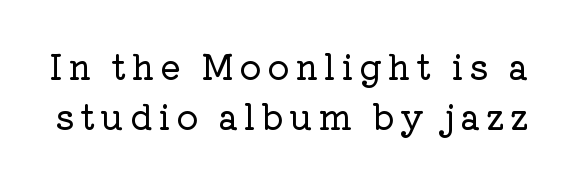
Each letter keeps its own natural width here, so spacing adapts to shape. The space directly below the letters is spotless. Rows of type keep a routine distance in the vertical direction. What kind of face is this? One with serifs. Notice how the stems are strictly vertical — no italics here.
